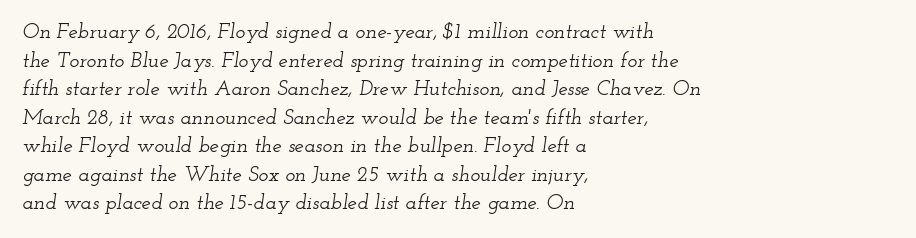
Q: Is the text italic (slanted)? A: Yes, it leans right by about 12 degrees.
Q: Is the text underlined? A: No.
Q: How is the paragraph aligned? A: Left-aligned.
Q: Is the spacing between letters normal or unusually wide? A: Normal.
Q: Is the spacing between lines tight, normal or loose? A: Normal.
